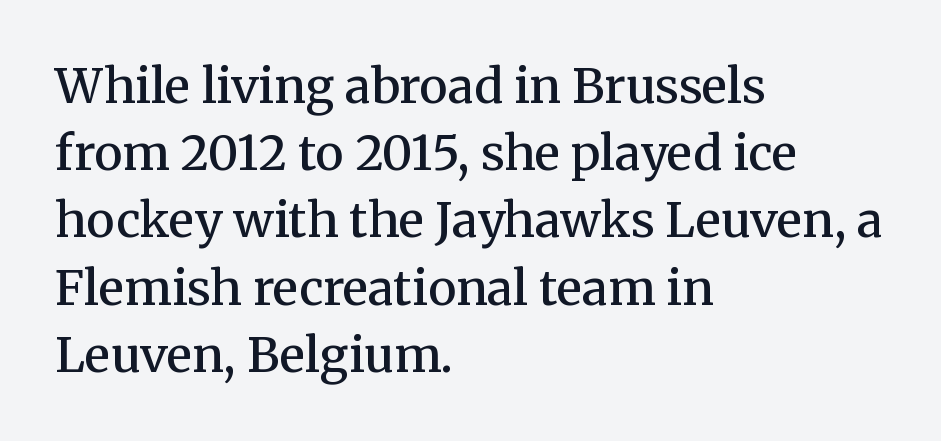
{"serif": "yes", "italic": "no", "bold": "semi", "weight": "semibold", "width": "normal", "stroke_contrast": "medium", "x_height": "medium", "monospaced": "no", "underline": "no", "align": "left", "line_spacing": "normal", "line_spacing_ratio": 1.4, "letter_spacing": "normal", "letter_spacing_em": 0.0, "glyph_px": 48}
